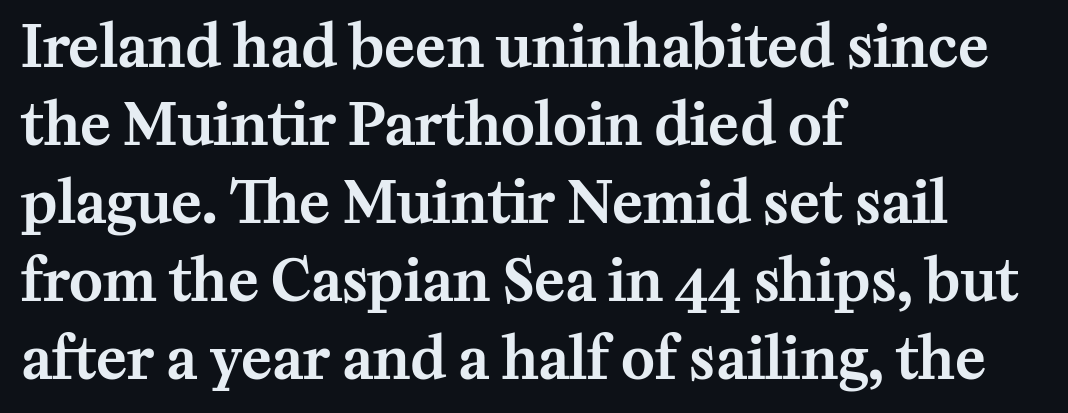
Looks like regular typesetting: each glyph gets only the width it needs. Caption: multi-line text, flush left, ragged right. This is the regular roman posture of the typeface. You could call the tracking neutral — neither tight nor loose. The designer left line spacing at the default.
